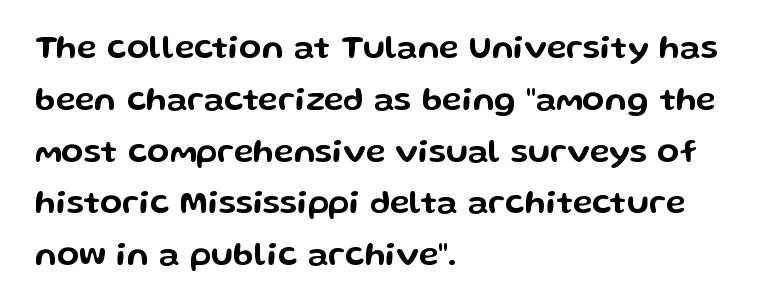
Q: Is the text italic (slanted)? A: No, it is upright.
Q: Is the typeface a serif or a sans-serif typeface? A: Sans-serif.
Q: Is the text underlined? A: No.
Q: How is the paragraph aligned? A: Left-aligned.
Q: Is the spacing between letters normal or unusually wide? A: Normal.
Q: Is the spacing between lines tight, normal or loose? A: Normal.
Q: Width (condensed, normal, or wide)? A: Wide.
Q: Stroke contrast? A: Low.
Q: x-height? A: Medium.
Q: Monospaced? A: No.
